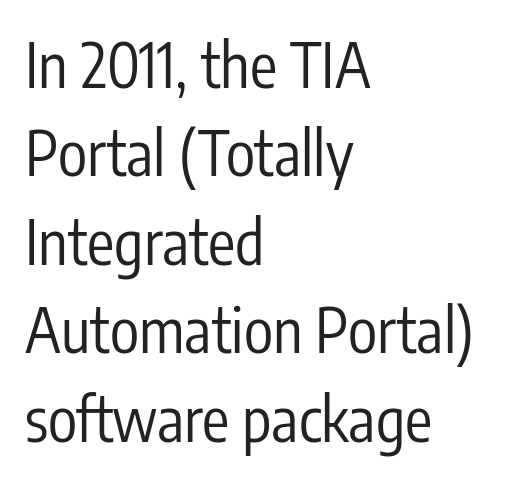
Q: Is the text bold? A: No.
Q: Is the text italic (slanted)? A: No, it is upright.
Q: Is the typeface a serif or a sans-serif typeface? A: Sans-serif.
Q: Is the text underlined? A: No.
Q: How is the paragraph aligned? A: Left-aligned.
Q: Is the spacing between letters normal or unusually wide? A: Normal.
Q: Is the spacing between lines tight, normal or loose? A: Normal.
Q: Width (condensed, normal, or wide)? A: Condensed.
Q: Stroke contrast? A: Low.
Q: x-height? A: Medium.
Q: Monospaced? A: No.
